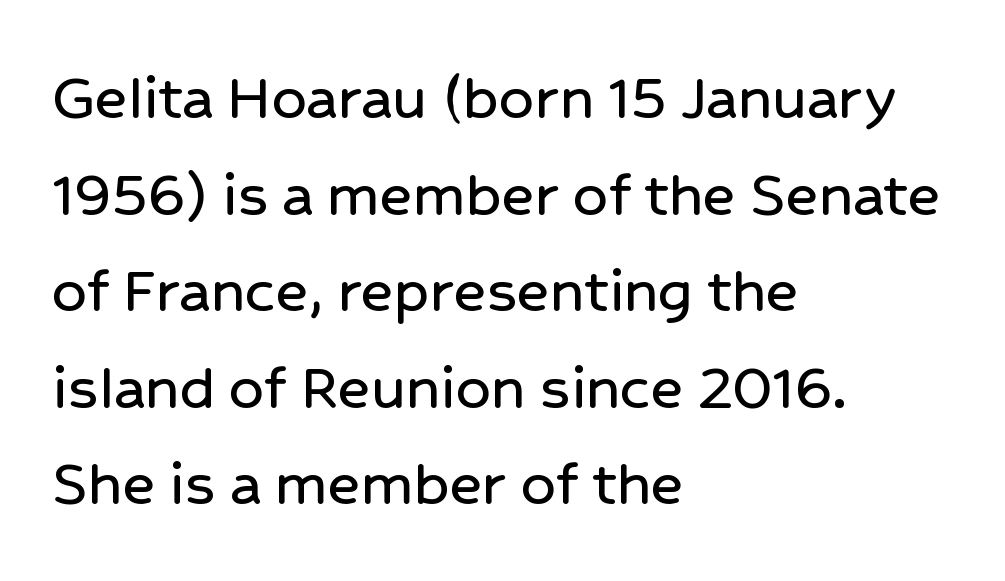
The image shows 69 px sans-serif type, upright; set left-aligned, normal line spacing (1.4x), normal letter spacing, not underlined; low stroke contrast and a medium x-height.
